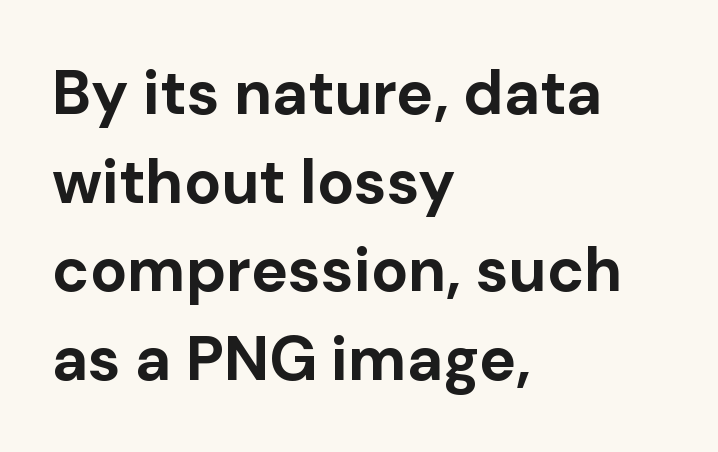
The image shows 62 px bold sans-serif type, upright; set left-aligned, normal line spacing (1.43x), normal letter spacing, not underlined; low stroke contrast and a medium x-height.
